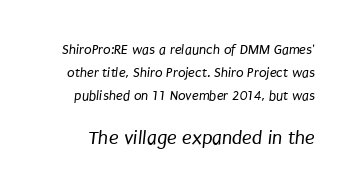
Baseline-to-baseline distance is the conventional proportion of letter height. Letter spacing: default. The specimen omits any rule beneath the text block's lines. No chunkiness to these letters — they're not bold. The second block has been scaled up relative to the first.
